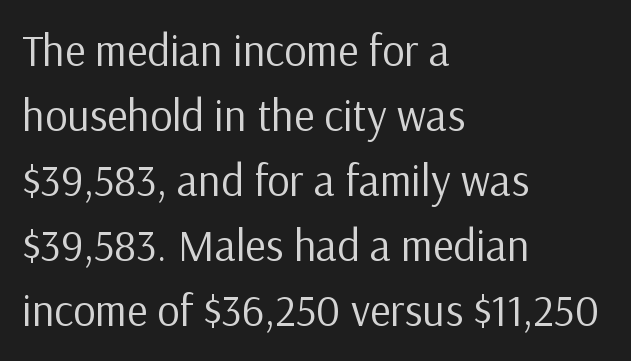
Q: Is the text bold? A: No.
Q: Is the text italic (slanted)? A: No, it is upright.
Q: Is the typeface a serif or a sans-serif typeface? A: Sans-serif.
Q: Is the text underlined? A: No.
Q: How is the paragraph aligned? A: Left-aligned.
Q: Is the spacing between letters normal or unusually wide? A: Normal.
Q: Is the spacing between lines tight, normal or loose? A: Normal.
Q: Width (condensed, normal, or wide)? A: Normal.
Q: Stroke contrast? A: Low.
Q: x-height? A: Medium.
Q: Monospaced? A: No.
